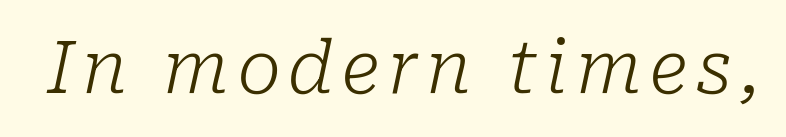
The image shows 72 px light serif type, italic (leaning right); set not underlined; low stroke contrast and a medium x-height.
